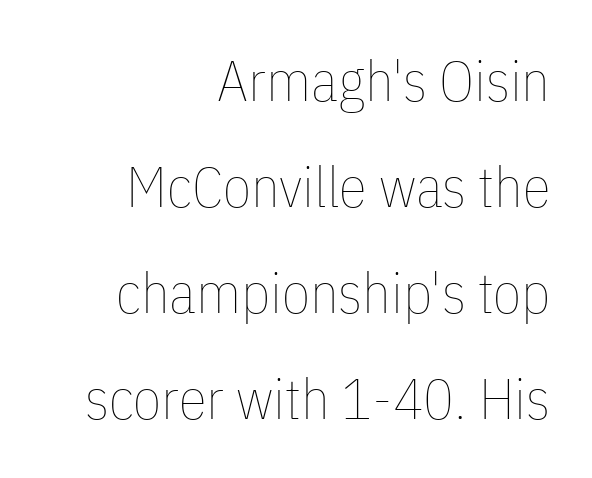
Q: Is the text bold? A: No.
Q: Is the text italic (slanted)? A: No, it is upright.
Q: Is the text underlined? A: No.
Q: How is the paragraph aligned? A: Right-aligned.
Q: Is the spacing between letters normal or unusually wide? A: Normal.
Q: Width (condensed, normal, or wide)? A: Condensed.
Q: Stroke contrast? A: Low.
Q: x-height? A: Medium.
Q: Monospaced? A: No.
